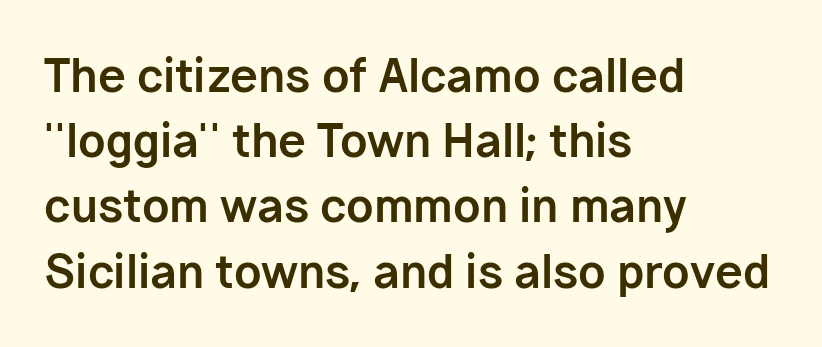
{"serif": "no", "italic": "no", "bold": "yes", "weight": "bold", "width": "normal", "stroke_contrast": "low", "x_height": "medium", "monospaced": "no", "underline": "no", "align": "left", "line_spacing": "normal", "line_spacing_ratio": 1.45, "letter_spacing": "normal", "letter_spacing_em": 0.0, "glyph_px": 45}
